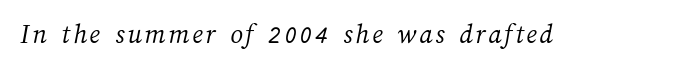
Q: Is the text bold? A: No.
Q: Is the text underlined? A: No.
Q: Width (condensed, normal, or wide)? A: Normal.
Q: Stroke contrast? A: Medium.
Q: x-height? A: Medium.
Q: Monospaced? A: No.
